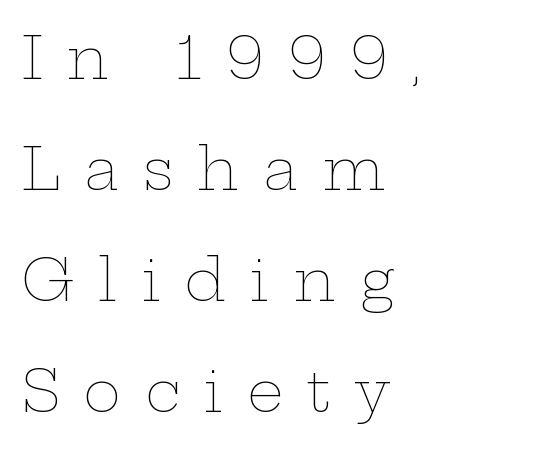
Q: Is the text bold? A: No.
Q: Is the text italic (slanted)? A: No, it is upright.
Q: Is the text underlined? A: No.
Q: How is the paragraph aligned? A: Left-aligned.
Q: Is the spacing between letters normal or unusually wide? A: Unusually wide.
Q: Is the spacing between lines tight, normal or loose? A: Loose.
Q: Width (condensed, normal, or wide)? A: Wide.
Q: Stroke contrast? A: Low.
Q: x-height? A: Medium.
Q: Monospaced? A: No.
